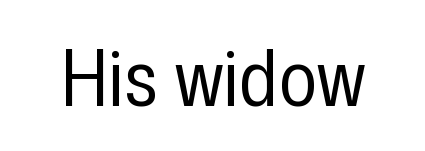
The image shows 79 px regular-weight, condensed sans-serif type, upright; set normal letter spacing, not underlined; low stroke contrast and a medium x-height.
